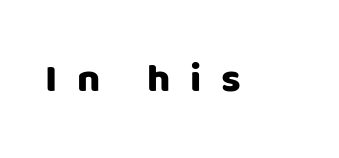
Q: Is the text italic (slanted)? A: No, it is upright.
Q: Is the typeface a serif or a sans-serif typeface? A: Sans-serif.
Q: Is the text underlined? A: No.
Q: Is the spacing between letters normal or unusually wide? A: Unusually wide.
Q: Width (condensed, normal, or wide)? A: Normal.
Q: Stroke contrast? A: Low.
Q: x-height? A: Large.
Q: Monospaced? A: No.
